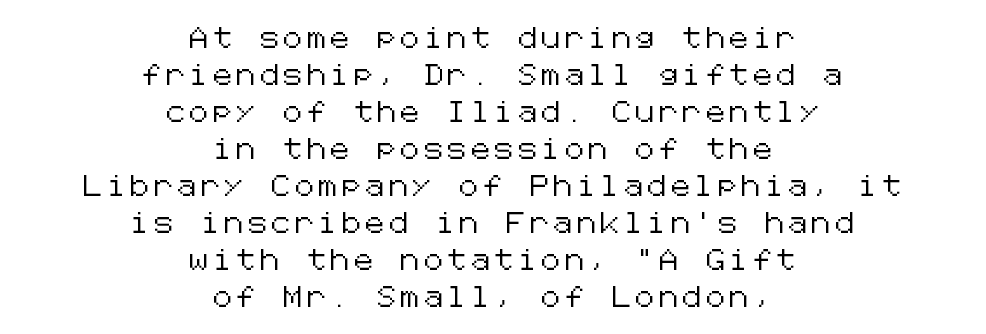
The image shows 21 px text type, upright; set centered, line spacing 1.76x, unusually wide letter spacing (+0.23 em), not underlined.
